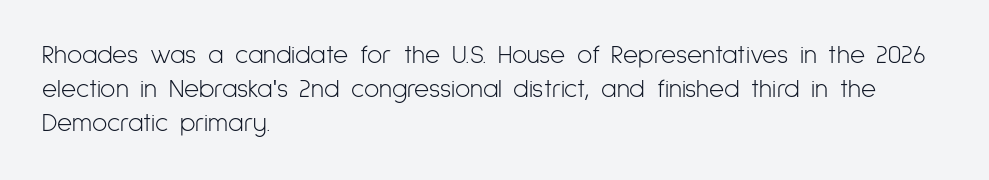
The image shows 26 px text type, upright; set left-aligned, normal line spacing (1.31x), normal letter spacing, not underlined.
